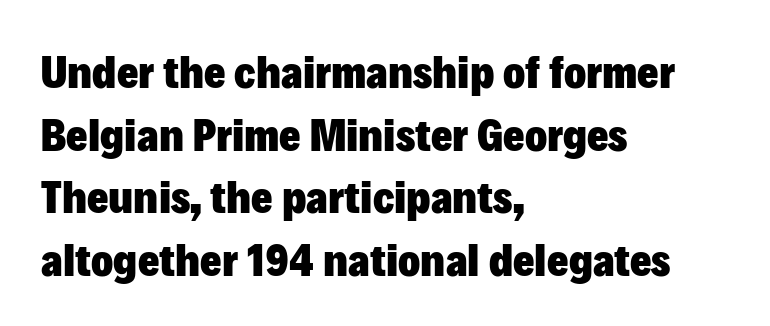
{"serif": "no", "italic": "no", "bold": "yes", "weight": "heavy", "width": "normal", "stroke_contrast": "low", "x_height": "medium", "monospaced": "no", "underline": "no", "align": "left", "line_spacing": "normal", "line_spacing_ratio": 1.36, "letter_spacing": "normal", "letter_spacing_em": 0.0, "glyph_px": 46}
